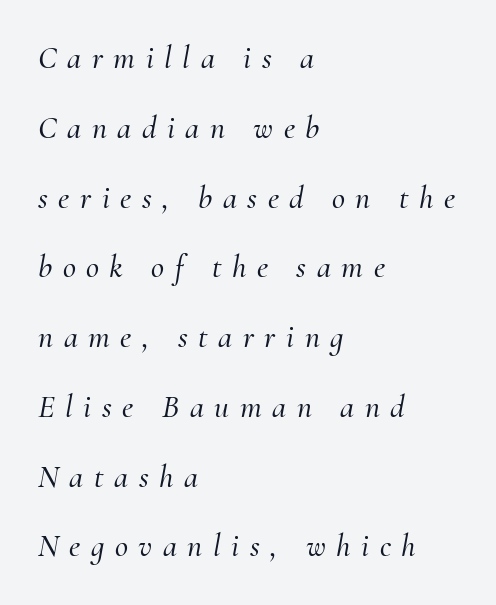
This rendering employs a face with finishing strokes, i.e., a serif. If you drew a line through each stem, it would be angled. The face used here is proportionally spaced, like ordinary book or web type. The letterforms stand isolated, each surrounded by extra space. The space beneath each line is pristine and unruled.
